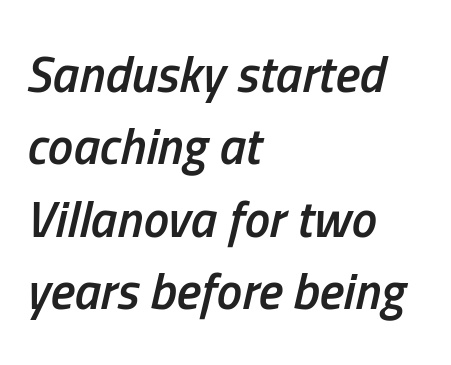
There's an unmistakable incline to the writing here. How heavy is the stroke? Medium-heavy — a semibold, shy of bold. The line texture is even and compact thanks to regular tracking. Clear beneath every line of the passage. Line spacing here is normal.
